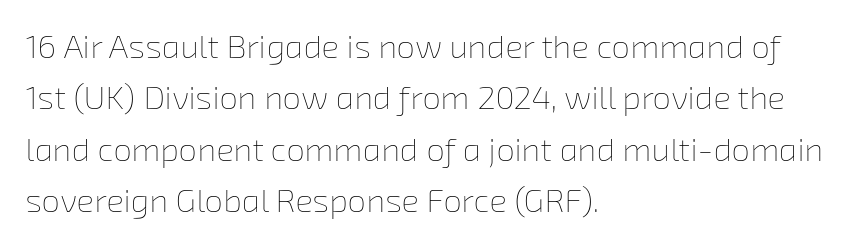
The image shows 33 px thin type; set left-aligned, normal line spacing (1.56x), normal letter spacing, not underlined; low stroke contrast and a medium x-height.
